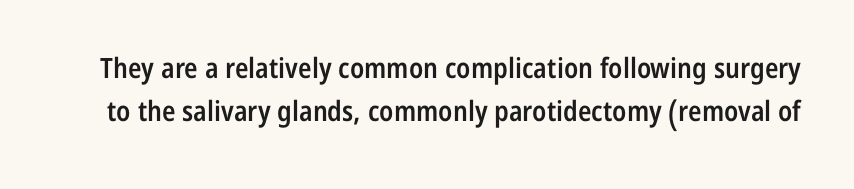
{"serif": "no", "italic": "no", "bold": "semi", "weight": "semibold", "width": "condensed", "stroke_contrast": "low", "x_height": "medium", "monospaced": "no", "underline": "no", "line_spacing": "normal", "line_spacing_ratio": 1.55, "letter_spacing": "normal", "letter_spacing_em": 0.0, "glyph_px": 28}
